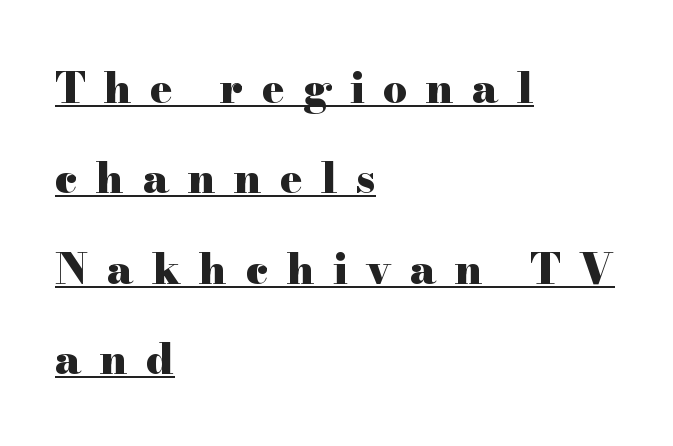
The image shows 42 px heavy, wide serif type, upright; set left-aligned, loose line spacing (2.15x), unusually wide letter spacing (+0.44 em), underlined; high stroke contrast and a small x-height.
